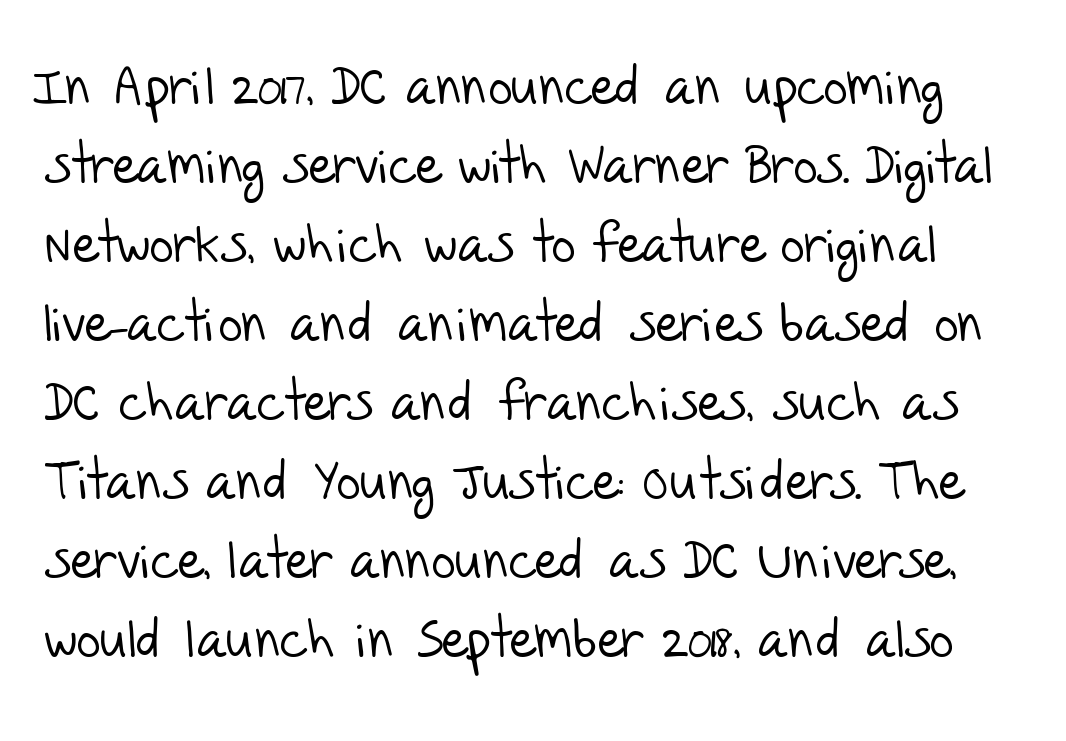
Q: Is the text bold? A: No.
Q: Is the typeface a serif or a sans-serif typeface? A: Sans-serif.
Q: Is the text underlined? A: No.
Q: Is the spacing between letters normal or unusually wide? A: Normal.
Q: Is the spacing between lines tight, normal or loose? A: Normal.
Q: Width (condensed, normal, or wide)? A: Normal.
Q: Stroke contrast? A: Low.
Q: x-height? A: Large.
Q: Monospaced? A: No.
